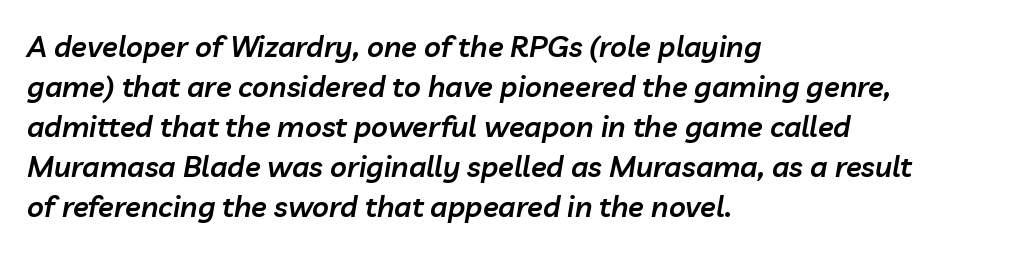
Q: Is the text bold? A: Semi-bold.
Q: Is the text italic (slanted)? A: Yes, it leans right by about 10 degrees.
Q: Is the text underlined? A: No.
Q: How is the paragraph aligned? A: Left-aligned.
Q: Is the spacing between letters normal or unusually wide? A: Normal.
Q: Is the spacing between lines tight, normal or loose? A: Normal.
Q: Width (condensed, normal, or wide)? A: Normal.
Q: Stroke contrast? A: Low.
Q: x-height? A: Medium.
Q: Monospaced? A: No.
